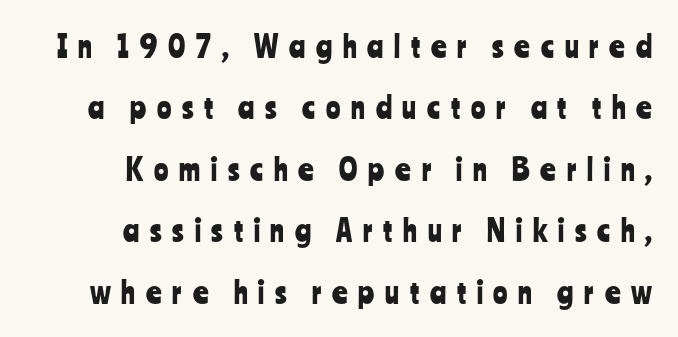
The image shows 30 px condensed sans-serif type, upright; set right-aligned, loose line spacing (2.05x), unusually wide letter spacing (+0.36 em), not underlined; low stroke contrast and a medium x-height.
